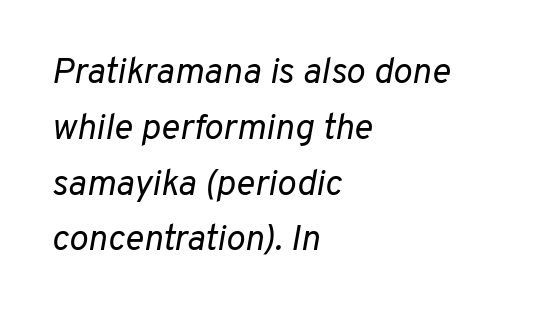
Nothing unusual about the tracking: characters are spaced as the font intends. Think of a printed novel: that variable character pitch is what you see here. The font's italic variant was chosen for this text. The rag falls on the right side of this text block.
